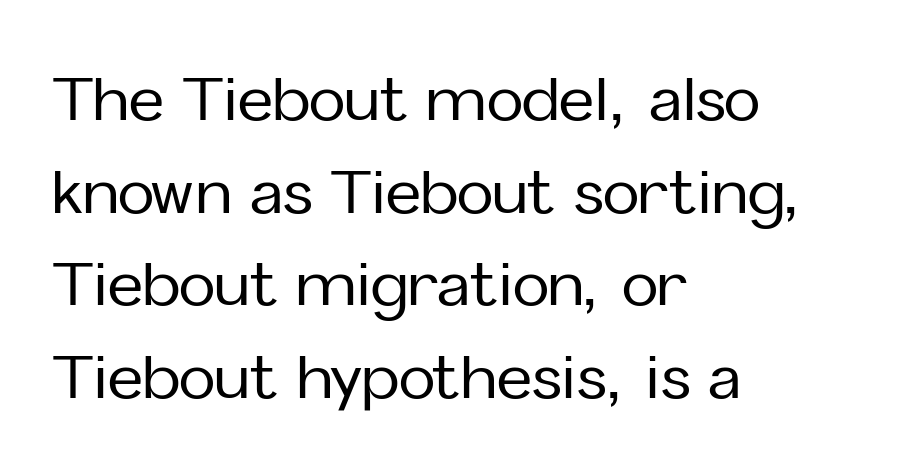
Q: Is the text italic (slanted)? A: No, it is upright.
Q: Is the typeface a serif or a sans-serif typeface? A: Sans-serif.
Q: Is the text underlined? A: No.
Q: How is the paragraph aligned? A: Left-aligned.
Q: Is the spacing between letters normal or unusually wide? A: Normal.
Q: Is the spacing between lines tight, normal or loose? A: Normal.
Q: Width (condensed, normal, or wide)? A: Normal.
Q: Stroke contrast? A: Low.
Q: x-height? A: Medium.
Q: Monospaced? A: No.
